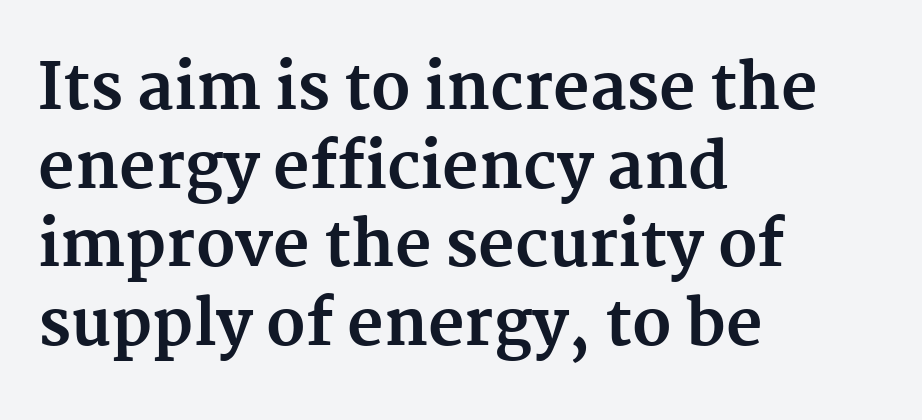
The horizontal fit of the characters is conventional and even. The compositor pushed each line to the left boundary. Here the designer chose a conventional face with non-uniform glyph widths. Regarding leading, the lines here are spaced in the standard way. I'd call this a serif setting — the letters wear small feet.
